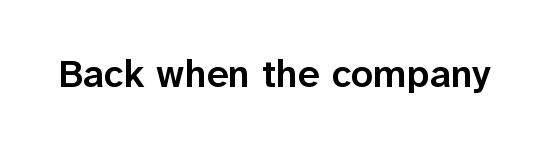
Q: Is the text bold? A: Semi-bold.
Q: Is the text italic (slanted)? A: No, it is upright.
Q: Is the typeface a serif or a sans-serif typeface? A: Sans-serif.
Q: Is the text underlined? A: No.
Q: Is the spacing between letters normal or unusually wide? A: Normal.
Q: Width (condensed, normal, or wide)? A: Normal.
Q: Stroke contrast? A: Low.
Q: x-height? A: Medium.
Q: Monospaced? A: No.
